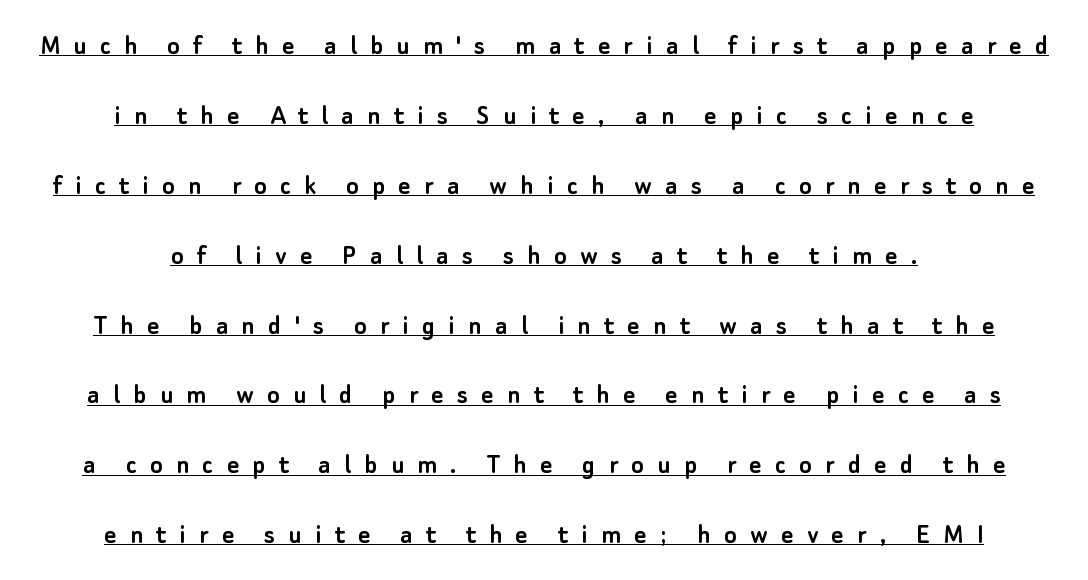
{"serif": "no", "italic": "no", "width": "normal", "stroke_contrast": "low", "x_height": "small", "monospaced": "no", "underline": "yes", "align": "center", "line_spacing": "loose", "line_spacing_ratio": 2.41, "letter_spacing": "wide", "letter_spacing_em": 0.46, "glyph_px": 29}
